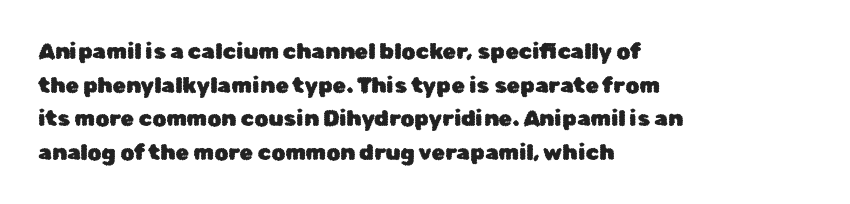
One glance says typical: line gaps are just what's usual. The letters stand upright; this is a roman face. The gap between lines stays unmarked. These lines keep a tight, regular rhythm from letter to letter. Casual observation: everything's shoved over to the left.
